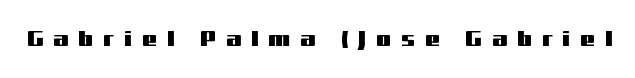
Plain, unruled lines of type. These lines were composed using upright roman letters. Spacing between characters has been opened up far beyond the box default.
